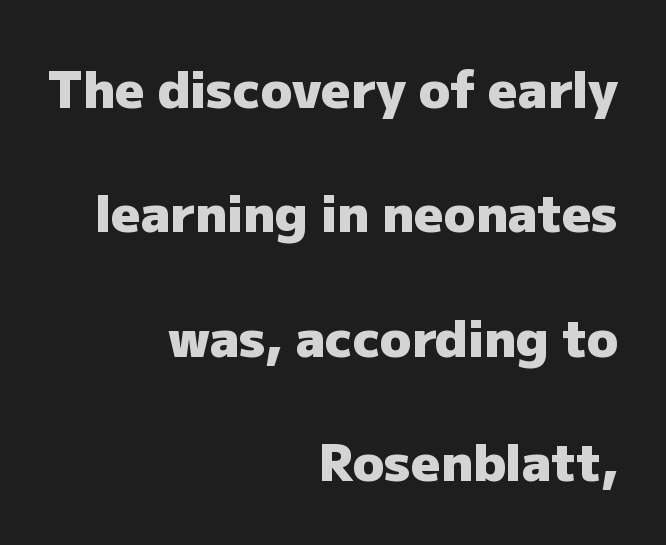
{"serif": "no", "italic": "no", "bold": "yes", "weight": "heavy", "width": "normal", "stroke_contrast": "low", "x_height": "medium", "monospaced": "no", "underline": "no", "align": "right", "line_spacing": "loose", "line_spacing_ratio": 2.44, "letter_spacing": "normal", "letter_spacing_em": 0.0, "glyph_px": 51}
